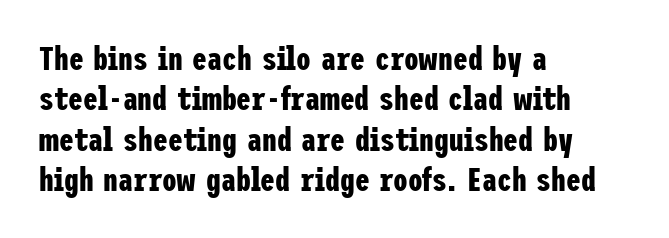
{"serif": "no", "italic": "no", "bold": "yes", "weight": "bold", "width": "condensed", "stroke_contrast": "low", "x_height": "medium", "underline": "no", "align": "left", "line_spacing_ratio": 1.22, "letter_spacing": "normal", "letter_spacing_em": 0.0, "glyph_px": 33}
